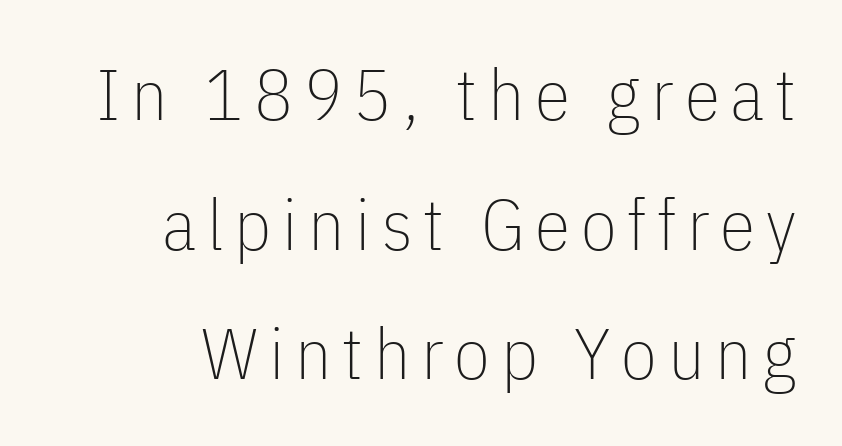
The image shows 72 px thin, condensed sans-serif type, upright; set right-aligned, line spacing 1.8x, not underlined; low stroke contrast and a medium x-height.
